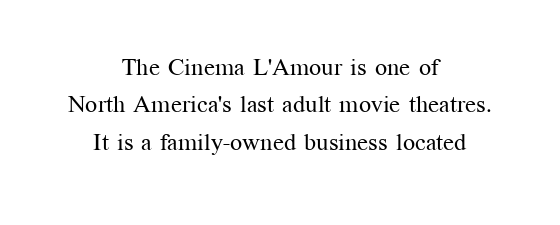
Q: Is the text bold? A: No.
Q: Is the text italic (slanted)? A: No, it is upright.
Q: Is the text underlined? A: No.
Q: How is the paragraph aligned? A: Centered.
Q: Is the spacing between letters normal or unusually wide? A: Normal.
Q: Is the spacing between lines tight, normal or loose? A: Normal.
